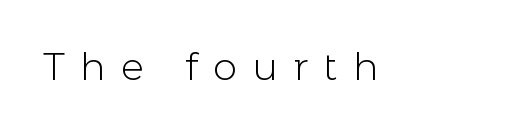
The image shows 38 px light sans-serif type, upright; set unusually wide letter spacing (+0.41 em), not underlined; a medium x-height.
